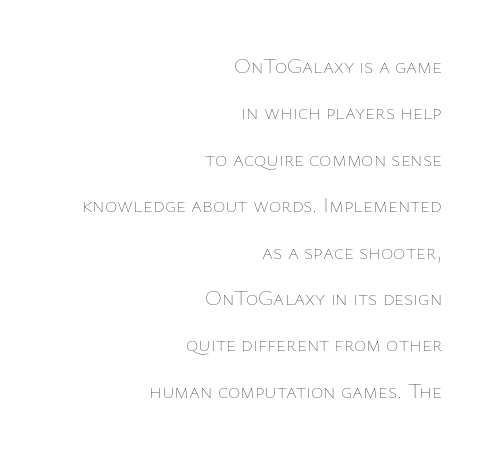
Q: Is the text bold? A: No.
Q: Is the text italic (slanted)? A: No, it is upright.
Q: Is the text underlined? A: No.
Q: How is the paragraph aligned? A: Right-aligned.
Q: Is the spacing between letters normal or unusually wide? A: Normal.
Q: Is the spacing between lines tight, normal or loose? A: Loose.
